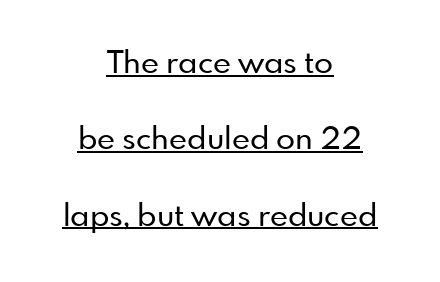
{"serif": "no", "italic": "no", "width": "normal", "stroke_contrast": "low", "x_height": "small", "monospaced": "no", "underline": "yes", "align": "center", "line_spacing": "loose", "line_spacing_ratio": 2.46, "letter_spacing": "normal", "letter_spacing_em": 0.0, "glyph_px": 31}
